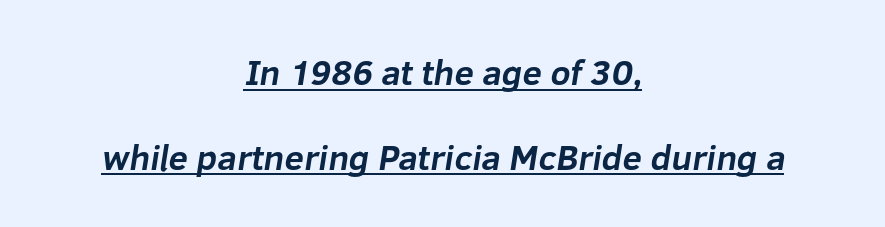
The image shows 35 px bold sans-serif type; set centered, loose line spacing (2.42x), normal letter spacing, underlined; low stroke contrast and a medium x-height.
